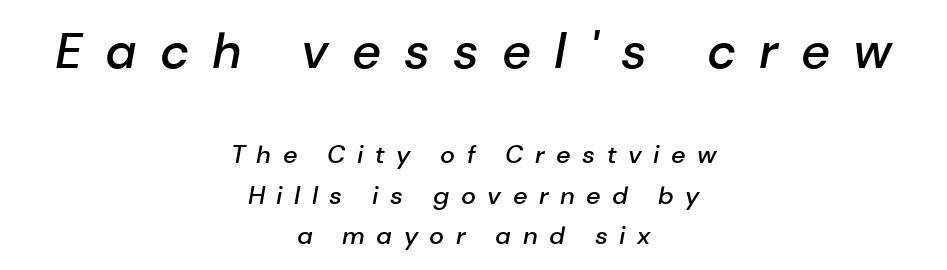
The image shows 50 px semibold type, italic (leaning right); set centered, normal line spacing (1.61x), unusually wide letter spacing (+0.46 em), not underlined; the first (top) block is 2.0x larger; low stroke contrast and a medium x-height.
